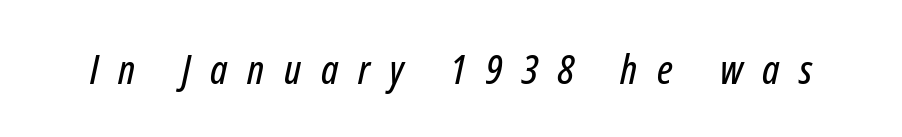
The image shows 41 px condensed type, italic (leaning right); set unusually wide letter spacing (+0.48 em), not underlined; low stroke contrast and a medium x-height.
